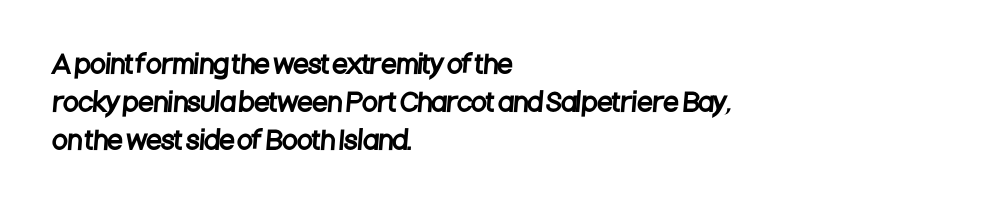
The image shows 25 px text type; set left-aligned, normal line spacing (1.53x), normal letter spacing, not underlined.
